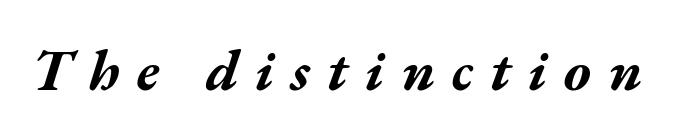
{"italic": "yes", "lean": "right", "slant_degrees": 17, "bold": "yes", "weight": "bold", "width": "wide", "stroke_contrast": "medium", "x_height": "medium", "monospaced": "no", "underline": "no", "letter_spacing": "wide", "letter_spacing_em": 0.29, "glyph_px": 58}
